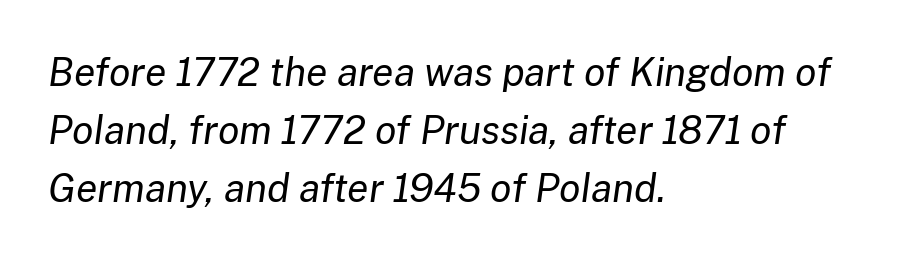
There's an unmistakable incline to the writing here. Does extra space separate the letters? No, they use regular spacing. Where is the straight margin? On the left. What's the leading like? Ordinary, nothing unusual. Do the characters align in a grid? No, the font is proportional.
